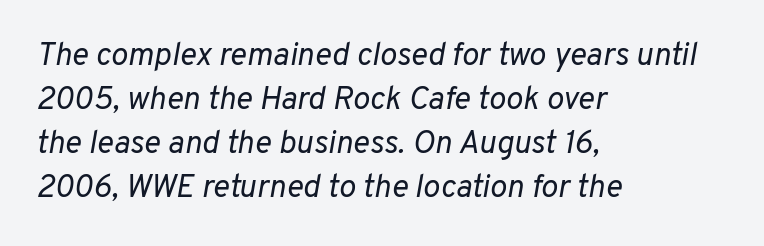
Q: Is the text bold? A: No.
Q: Is the text italic (slanted)? A: Yes, it leans right by about 10 degrees.
Q: Is the text underlined? A: No.
Q: How is the paragraph aligned? A: Left-aligned.
Q: Is the spacing between letters normal or unusually wide? A: Normal.
Q: Is the spacing between lines tight, normal or loose? A: Normal.
Q: Width (condensed, normal, or wide)? A: Normal.
Q: Stroke contrast? A: Low.
Q: x-height? A: Medium.
Q: Monospaced? A: No.
